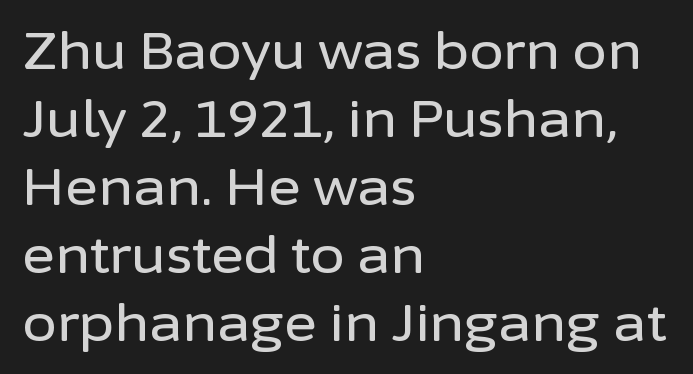
{"serif": "no", "italic": "no", "width": "normal", "stroke_contrast": "low", "x_height": "medium", "monospaced": "no", "underline": "no", "align": "left", "line_spacing": "normal", "line_spacing_ratio": 1.36, "letter_spacing": "normal", "letter_spacing_em": 0.0, "glyph_px": 50}
